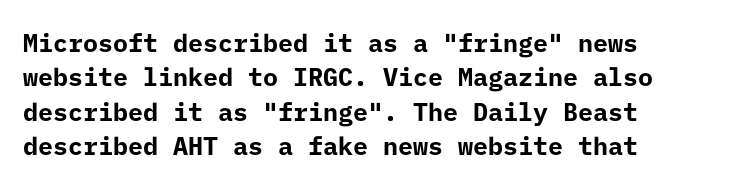
Plain, unruled lines of type. Italic: no, the glyphs are upright roman. The face used here has the dense, thick strokes of a bold. Compared with typical paragraphs, the rows here are spaced about the same. The paragraph has a hard left edge and a soft right edge. Here the glyphs are tracked normally, forming tight word shapes.
